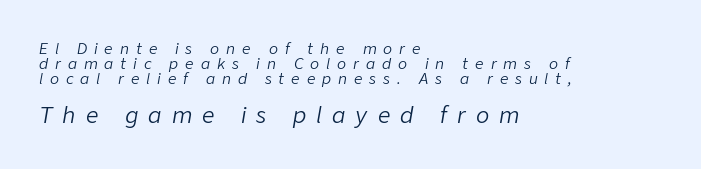
Q: Is the text bold? A: No.
Q: Is the text italic (slanted)? A: Yes, it leans right by about 9 degrees.
Q: Is the text underlined? A: No.
Q: How is the paragraph aligned? A: Left-aligned.
Q: Is the spacing between letters normal or unusually wide? A: Unusually wide.
Q: Is the spacing between lines tight, normal or loose? A: Tight.
Q: Which block of text is set in a larger size, the first (top) or the second (bottom)? A: The second (bottom) one.
